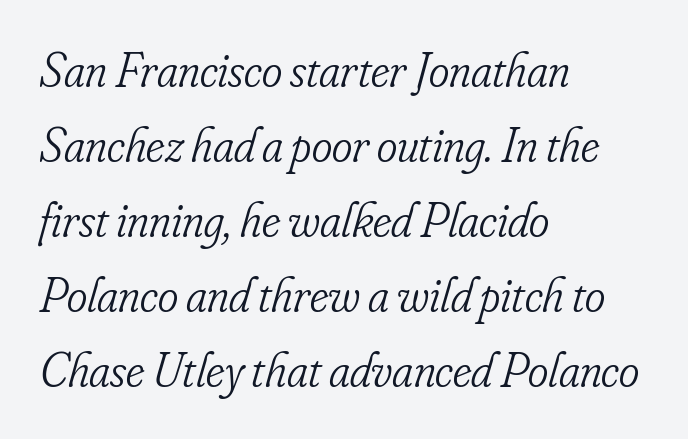
{"serif": "yes", "italic": "yes", "lean": "right", "slant_degrees": 16, "bold": "no", "weight": "light", "width": "condensed", "stroke_contrast": "low", "x_height": "small", "monospaced": "no", "underline": "no", "align": "left", "line_spacing": "normal", "line_spacing_ratio": 1.53, "letter_spacing": "normal", "letter_spacing_em": 0.0, "glyph_px": 49}
